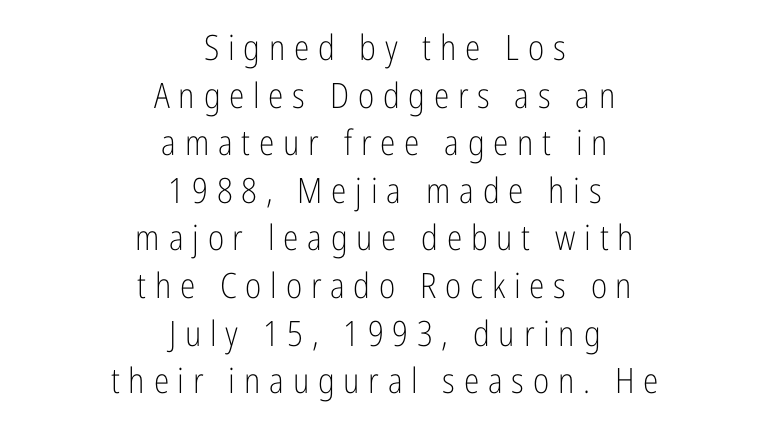
{"serif": "no", "italic": "no", "bold": "no", "weight": "light", "width": "condensed", "stroke_contrast": "low", "x_height": "medium", "monospaced": "no", "underline": "no", "align": "center", "line_spacing": "normal", "line_spacing_ratio": 1.36, "letter_spacing": "wide", "letter_spacing_em": 0.25, "glyph_px": 35}
